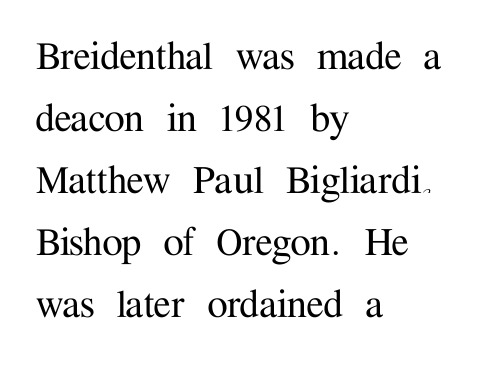
{"serif": "yes", "italic": "no", "width": "normal", "stroke_contrast": "medium", "x_height": "medium", "monospaced": "no", "underline": "no", "align": "left", "line_spacing": "normal", "line_spacing_ratio": 1.35, "letter_spacing": "normal", "letter_spacing_em": 0.0, "glyph_px": 46}
